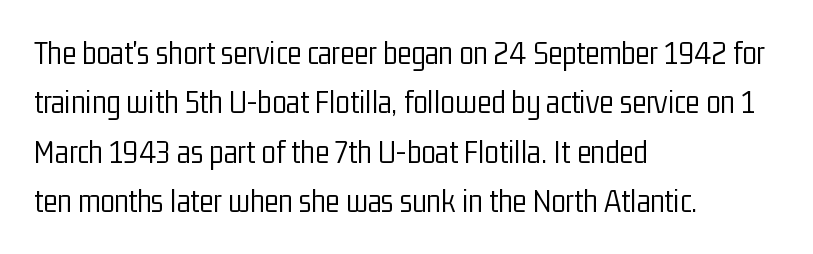
The image shows 33 px light, condensed sans-serif type, upright; set left-aligned, normal line spacing (1.5x), normal letter spacing, not underlined; low stroke contrast and a medium x-height.
